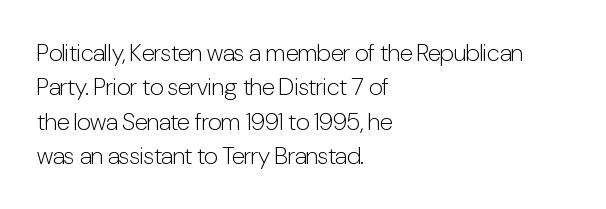
The image shows 24 px text type, upright; set left-aligned, normal line spacing (1.43x), normal letter spacing, not underlined.
